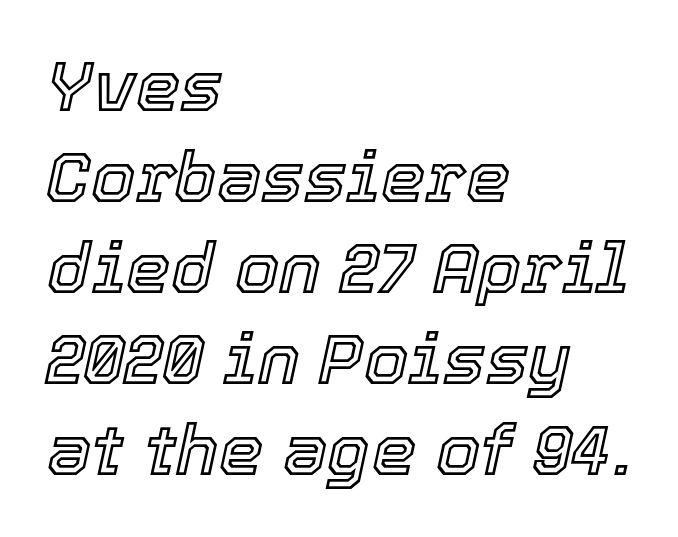
The lettering tilts uniformly, giving the passage an italic look. Underlining? Definitely not there. The passage shown has conventional tracking throughout. The letters advance in unequal steps, a hallmark of proportional type.
